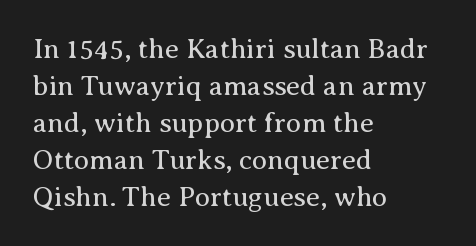
The text block is weighted toward the left margin, trailing off unevenly rightward. Is the stroke heavy? The answer is a plain regular-or-lighter. Style check: upright. The vertical gap from one line to the next is medium. To sum up the face: it has serifs.
